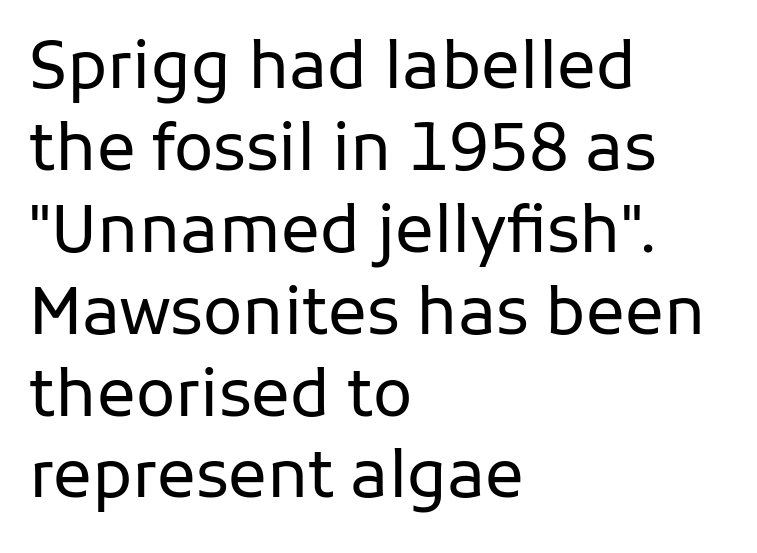
{"serif": "no", "italic": "no", "bold": "no", "weight": "regular", "width": "normal", "stroke_contrast": "low", "x_height": "medium", "monospaced": "no", "underline": "no", "align": "left", "line_spacing": "normal", "line_spacing_ratio": 1.26, "letter_spacing": "normal", "letter_spacing_em": 0.0, "glyph_px": 65}
